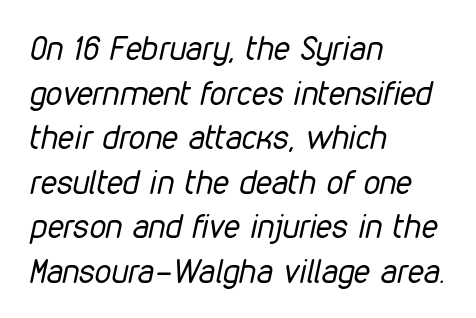
The image shows 33 px regular-weight, condensed type, italic (leaning right); set left-aligned, normal line spacing (1.35x), normal letter spacing, not underlined; low stroke contrast and a medium x-height.
